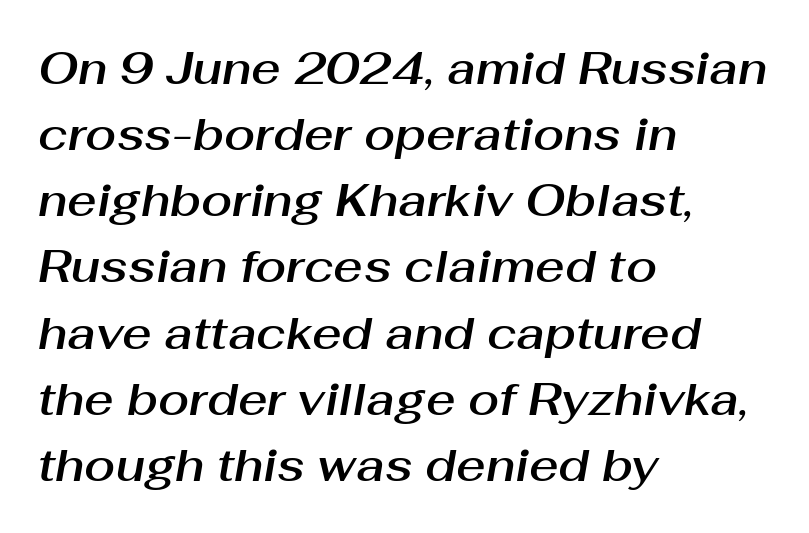
The image shows 45 px text type, italic (leaning right); set left-aligned, normal line spacing (1.47x), normal letter spacing, not underlined; medium stroke contrast and a medium x-height.
